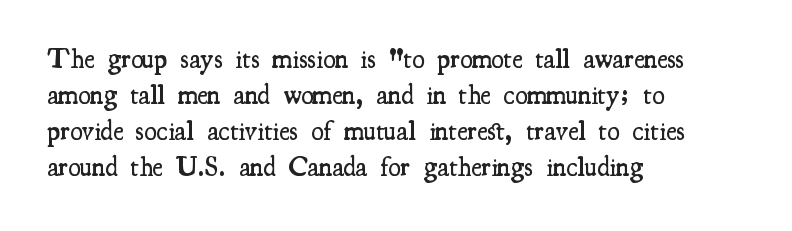
Q: Is the text bold? A: Semi-bold.
Q: Is the text italic (slanted)? A: No, it is upright.
Q: Is the typeface a serif or a sans-serif typeface? A: Serif.
Q: Is the text underlined? A: No.
Q: How is the paragraph aligned? A: Left-aligned.
Q: Is the spacing between letters normal or unusually wide? A: Normal.
Q: Is the spacing between lines tight, normal or loose? A: Normal.
Q: Width (condensed, normal, or wide)? A: Condensed.
Q: Stroke contrast? A: Medium.
Q: x-height? A: Small.
Q: Monospaced? A: No.
